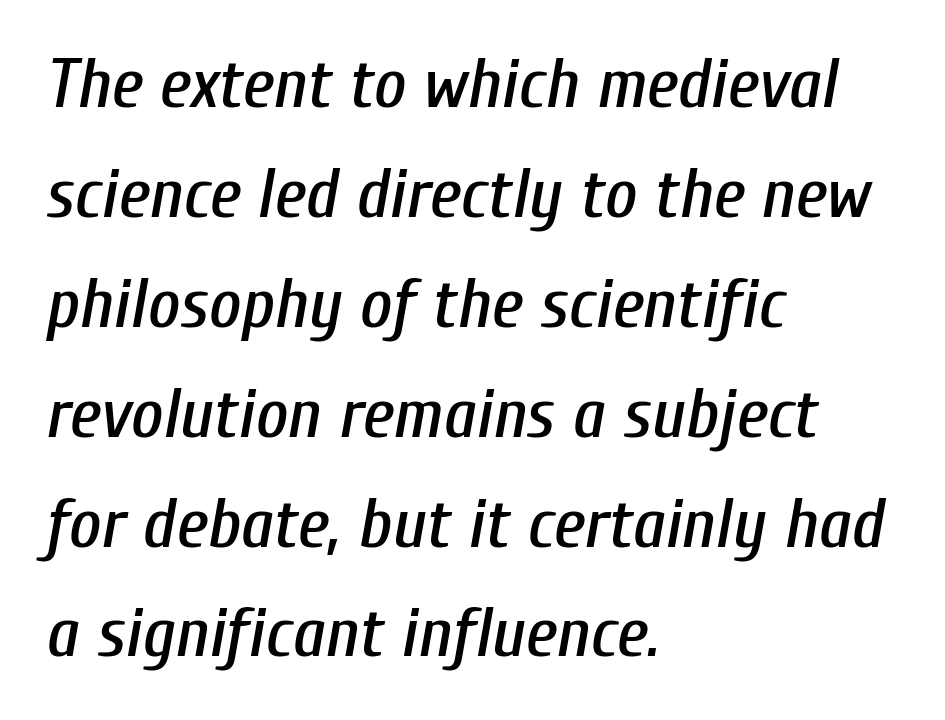
{"italic": "yes", "lean": "right", "slant_degrees": 10, "width": "condensed", "stroke_contrast": "low", "x_height": "medium", "monospaced": "no", "underline": "no", "align": "left", "line_spacing": "normal", "line_spacing_ratio": 1.57, "letter_spacing": "normal", "letter_spacing_em": 0.0, "glyph_px": 70}
